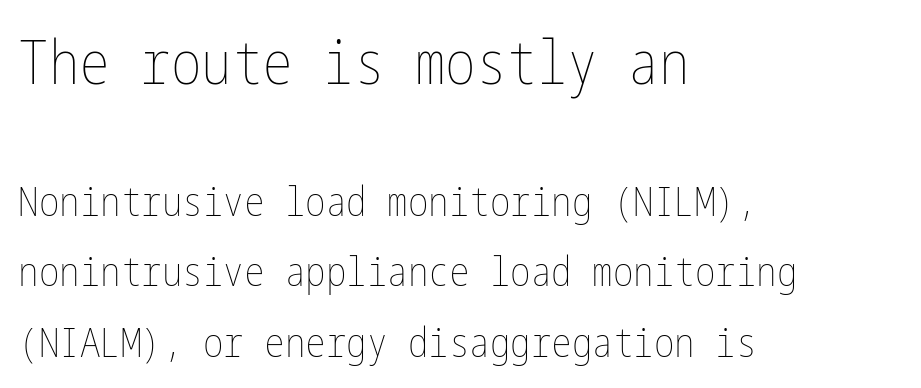
Q: Is the text bold? A: No.
Q: Is the text italic (slanted)? A: No, it is upright.
Q: Is the text underlined? A: No.
Q: How is the paragraph aligned? A: Left-aligned.
Q: Is the spacing between letters normal or unusually wide? A: Normal.
Q: Which block of text is set in a larger size, the first (top) or the second (bottom)? A: The first (top) one.
Q: Width (condensed, normal, or wide)? A: Condensed.
Q: Stroke contrast? A: Low.
Q: x-height? A: Medium.
